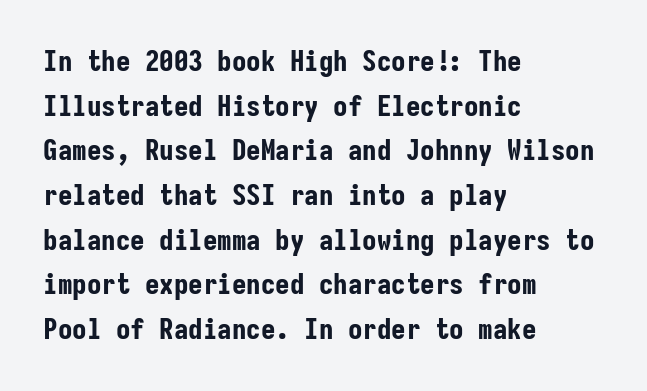
{"serif": "no", "italic": "no", "bold": "yes", "weight": "bold", "width": "condensed", "stroke_contrast": "low", "x_height": "medium", "monospaced": "yes", "underline": "no", "align": "left", "line_spacing": "normal", "line_spacing_ratio": 1.54, "letter_spacing": "normal", "letter_spacing_em": 0.0, "glyph_px": 29}
